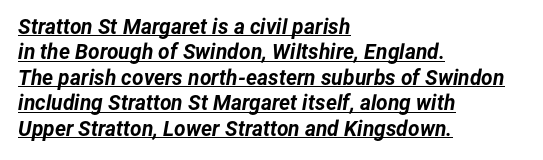
The image shows 21 px bold type, italic (leaning right); set left-aligned, line spacing 1.21x, normal letter spacing, underlined.
